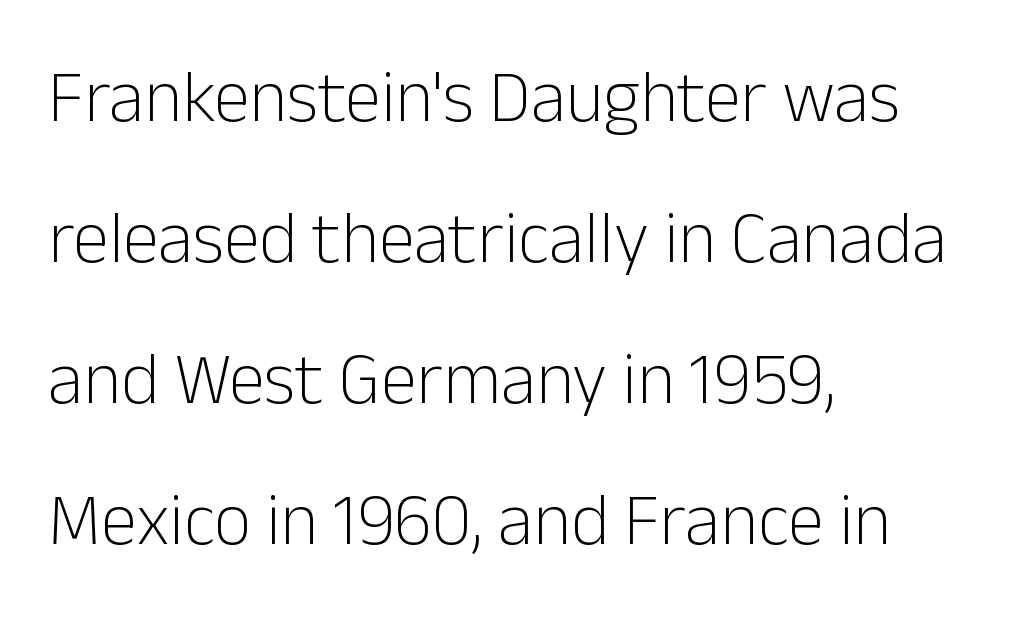
The rendering shows plain stroke endings on the letterforms — a sans-serif design. Do the letters lean? They stand straight. Which margin do the lines hug? The left one — the right edge is uneven. The area under the type is left untouched. How would I describe the line gaps? Wide and relaxed.
